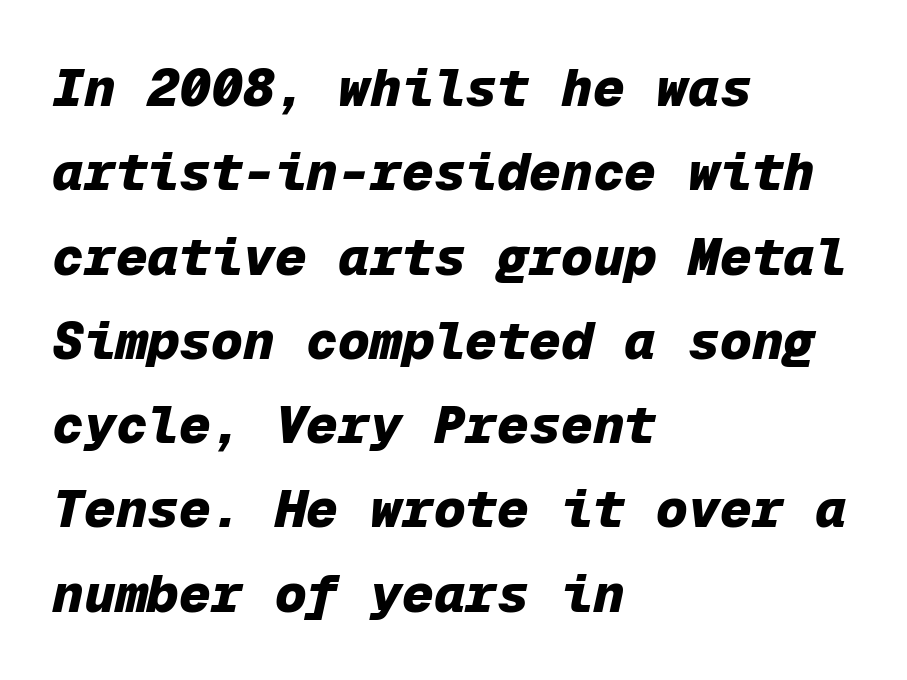
{"italic": "yes", "lean": "right", "slant_degrees": 12, "bold": "yes", "weight": "heavy", "width": "normal", "stroke_contrast": "low", "x_height": "medium", "monospaced": "yes", "underline": "no", "align": "left", "line_spacing": "normal", "line_spacing_ratio": 1.59, "letter_spacing": "normal", "letter_spacing_em": 0.0, "glyph_px": 53}
